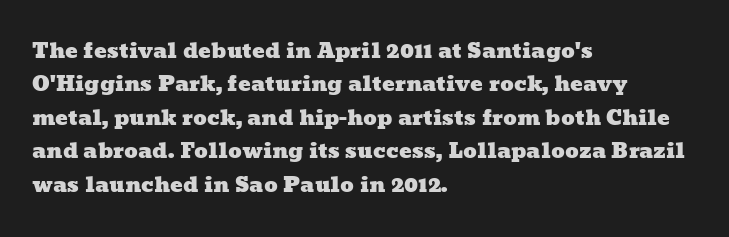
Here the glyphs are tracked normally, forming tight word shapes. Unmarked baselines from the first word to the last. Visually the block forms a straight wall on the left and a jagged coastline on the right. The space between consecutive lines is moderate.
